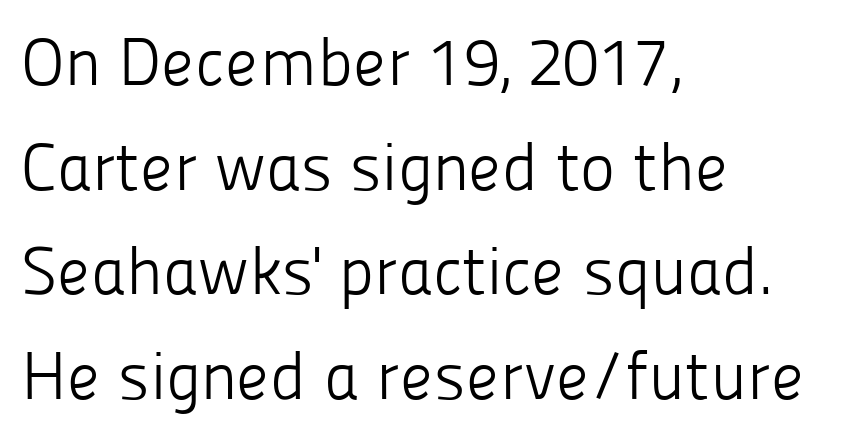
Q: Is the text bold? A: No.
Q: Is the text italic (slanted)? A: No, it is upright.
Q: Is the typeface a serif or a sans-serif typeface? A: Sans-serif.
Q: Is the text underlined? A: No.
Q: How is the paragraph aligned? A: Left-aligned.
Q: Is the spacing between letters normal or unusually wide? A: Normal.
Q: Is the spacing between lines tight, normal or loose? A: Normal.
Q: Width (condensed, normal, or wide)? A: Normal.
Q: Stroke contrast? A: Low.
Q: x-height? A: Medium.
Q: Monospaced? A: No.
